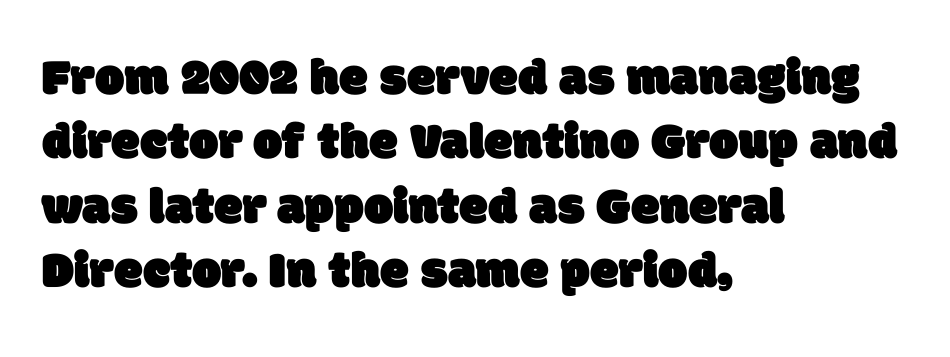
Is this a fixed-width face? No — the glyphs have proportional, varying widths. Descenders hang freely into open space. This rendering employs a face without finishing strokes, i.e., a sans-serif. This sample is left-justified, so line endings fall wherever the words run out. Characters follow at the spacing the type designer built in.
